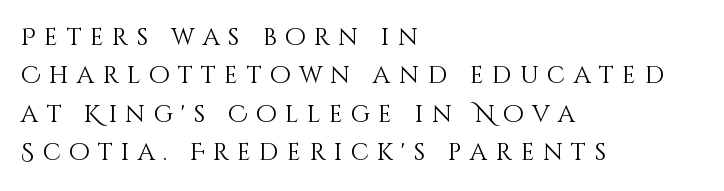
The image shows 24 px text type, upright; set left-aligned, normal line spacing (1.6x), unusually wide letter spacing (+0.35 em), not underlined.
